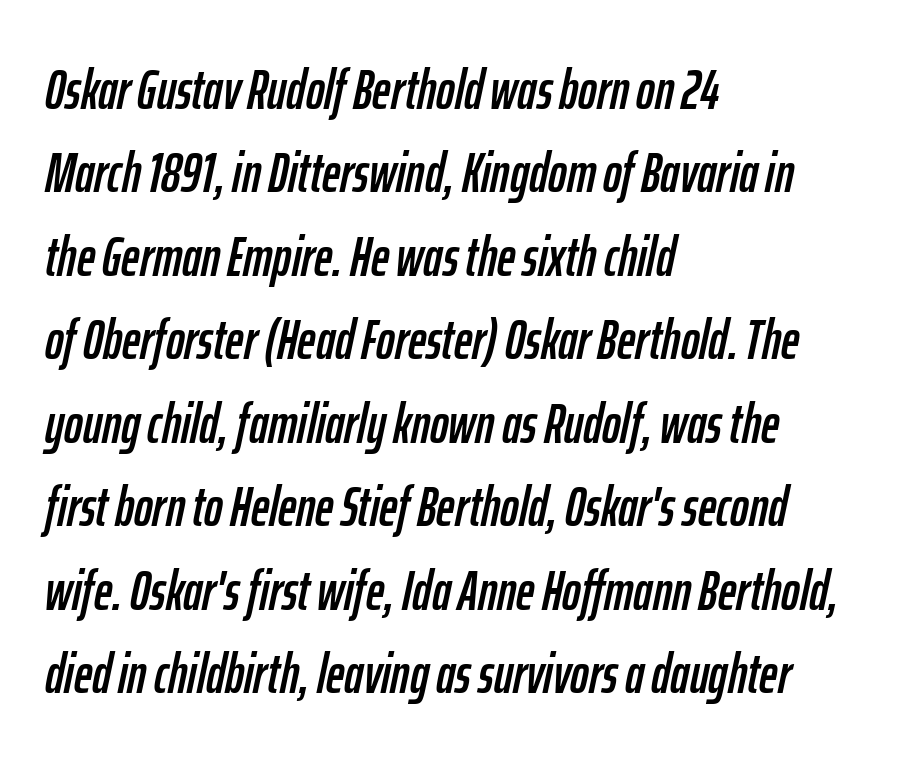
This is oblique type, the kind used for emphasis or titles. Tracking value appears to be zero — textbook default spacing. The rag falls on the right side of this text block. These lines are rendered in a variable-pitch font. The specimen omits any rule beneath the text block's lines. The space between consecutive lines is moderate.
